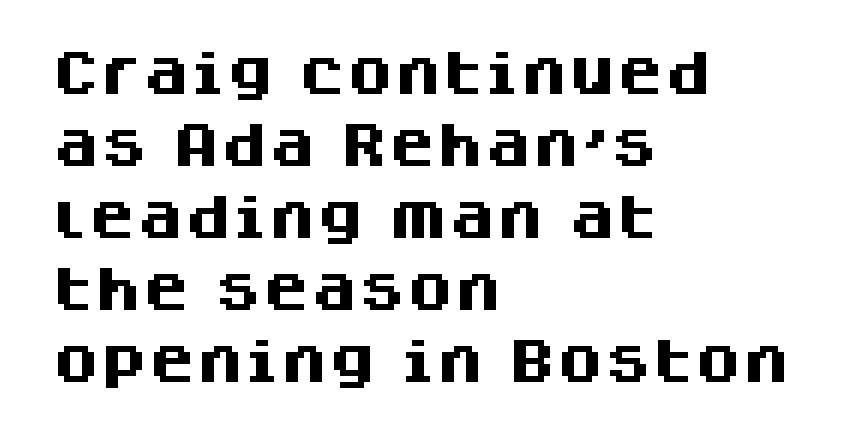
Rendered with straight, roman letterforms. Students, note that the glyphs here touch the page at normal intervals. This sample uses a sans-serif face. The font is running at its bold setting. You could not count columns in this text — the font is proportionally spaced.
